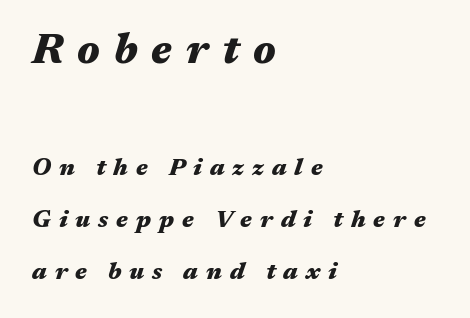
Observe the lean: these are italic letterforms. The zone under the glyphs is completely vacant. Widely set lines give the paragraph a tall, airy silhouette. Of the two passages, the one on top uses the larger point size. The line texture is sparse and dotted thanks to wide tracking.
